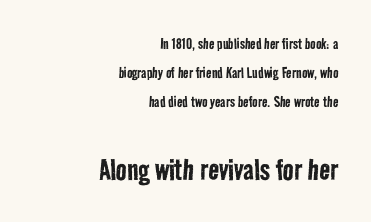
Q: Is the text bold? A: No.
Q: Is the typeface a serif or a sans-serif typeface? A: Sans-serif.
Q: Is the text underlined? A: No.
Q: How is the paragraph aligned? A: Right-aligned.
Q: Is the spacing between letters normal or unusually wide? A: Normal.
Q: Is the spacing between lines tight, normal or loose? A: Normal.
Q: Which block of text is set in a larger size, the first (top) or the second (bottom)? A: The second (bottom) one.
Q: Width (condensed, normal, or wide)? A: Condensed.
Q: Stroke contrast? A: Low.
Q: x-height? A: Medium.
Q: Monospaced? A: No.
